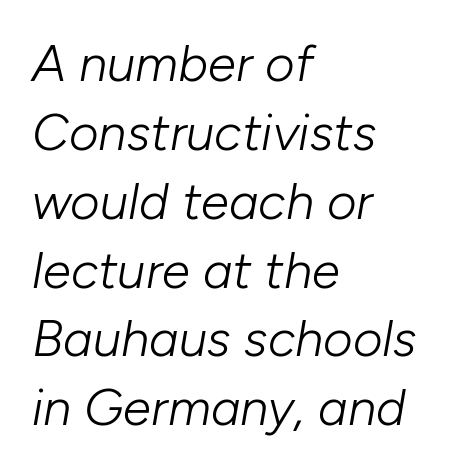
{"italic": "yes", "lean": "right", "slant_degrees": 10, "bold": "no", "weight": "light", "width": "normal", "stroke_contrast": "low", "x_height": "medium", "monospaced": "no", "underline": "no", "align": "left", "line_spacing": "normal", "line_spacing_ratio": 1.35, "letter_spacing": "normal", "letter_spacing_em": 0.0, "glyph_px": 51}
